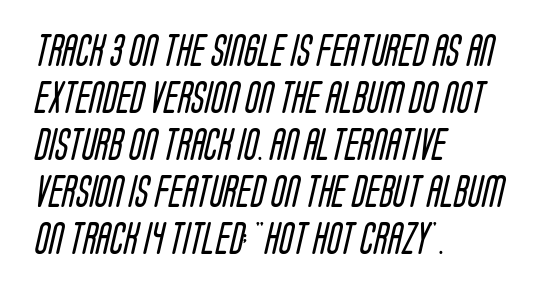
The image shows 32 px regular-weight, condensed sans-serif type; set left-aligned, normal line spacing (1.47x), normal letter spacing, not underlined; low stroke contrast and a large x-height.
